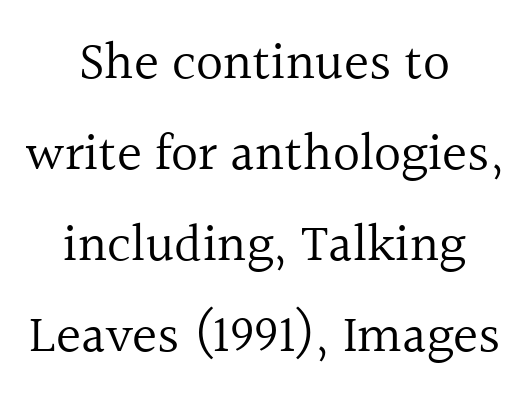
Q: Is the text bold? A: No.
Q: Is the text italic (slanted)? A: No, it is upright.
Q: Is the typeface a serif or a sans-serif typeface? A: Serif.
Q: Is the text underlined? A: No.
Q: How is the paragraph aligned? A: Centered.
Q: Is the spacing between letters normal or unusually wide? A: Normal.
Q: Width (condensed, normal, or wide)? A: Normal.
Q: x-height? A: Medium.
Q: Monospaced? A: No.
